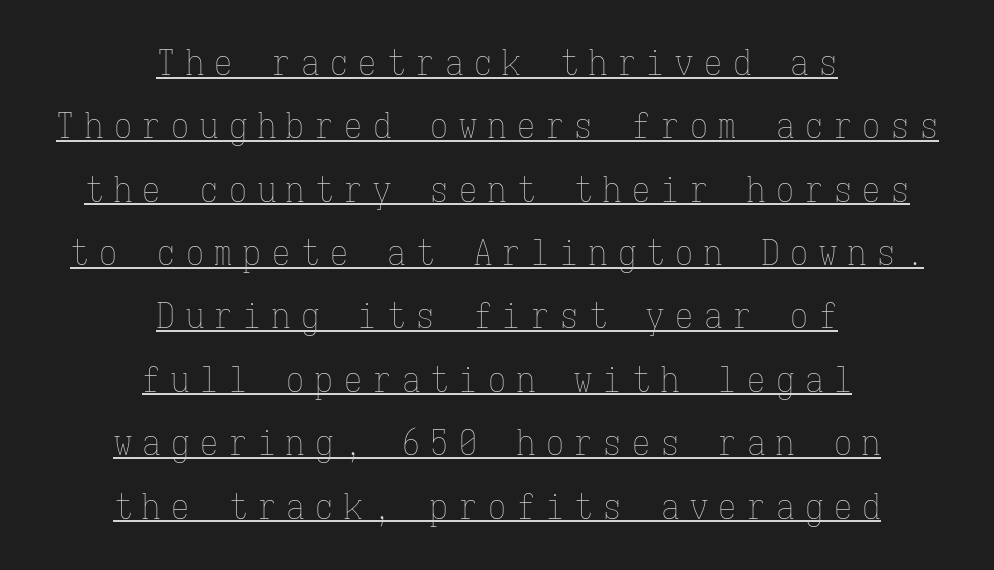
{"italic": "no", "bold": "no", "weight": "thin", "width": "condensed", "stroke_contrast": "low", "x_height": "medium", "monospaced": "yes", "underline": "yes", "align": "center", "line_spacing_ratio": 1.76, "letter_spacing": "wide", "letter_spacing_em": 0.3, "glyph_px": 36}
